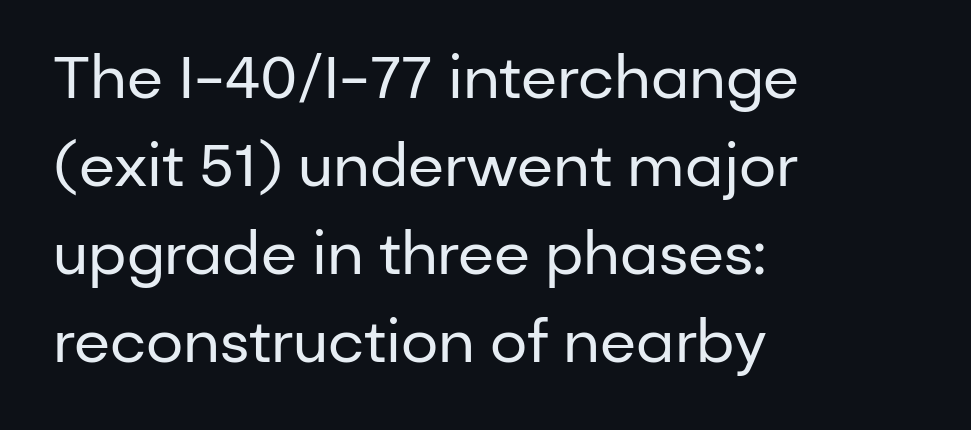
The image shows 59 px regular-weight sans-serif type, upright; set left-aligned, normal line spacing (1.49x), normal letter spacing, not underlined; low stroke contrast and a medium x-height.
